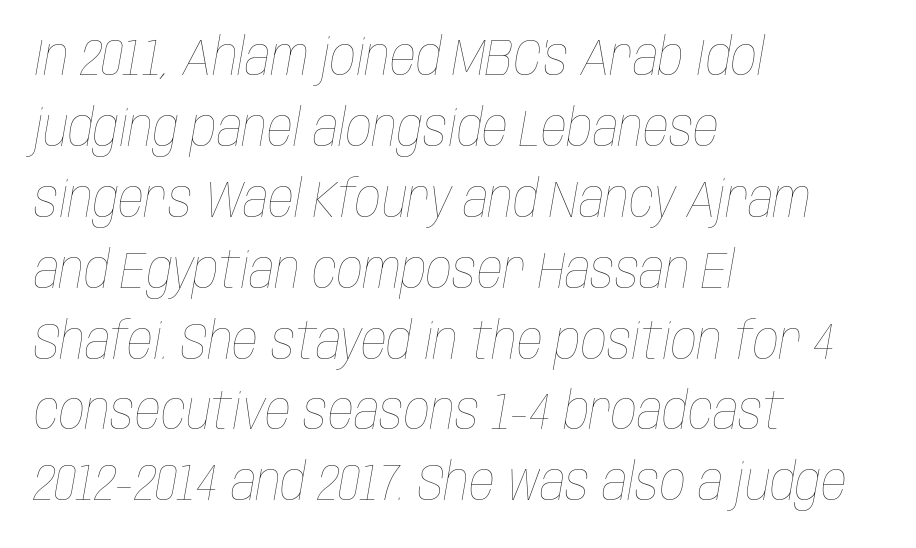
Unmarked baselines from the first word to the last. These lines were composed using italics. These lines stack with their left ends in a neat column. Reading down the column, the eye jumps a familiar distance to each next line. The passage shown is typed in a proportional face where columns would drift.
